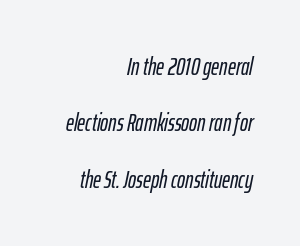
Students, note that the glyphs here touch the page at normal intervals. Beneath every word, the page is bare. Italic: yes, the glyphs are oblique. Honestly, the rows look like they've been pulled way apart. The rendering anchors every line to the right-hand side.
